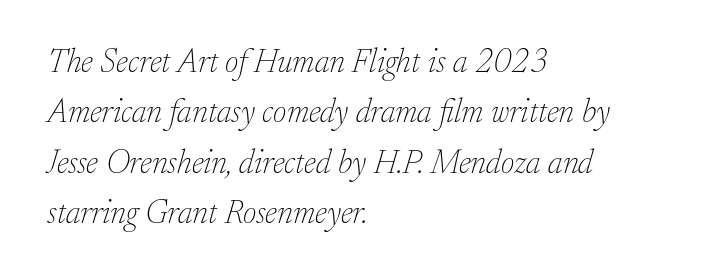
The image shows 33 px thin serif type, italic (leaning right); set left-aligned, normal line spacing (1.53x), normal letter spacing, not underlined; low stroke contrast and a small x-height.
